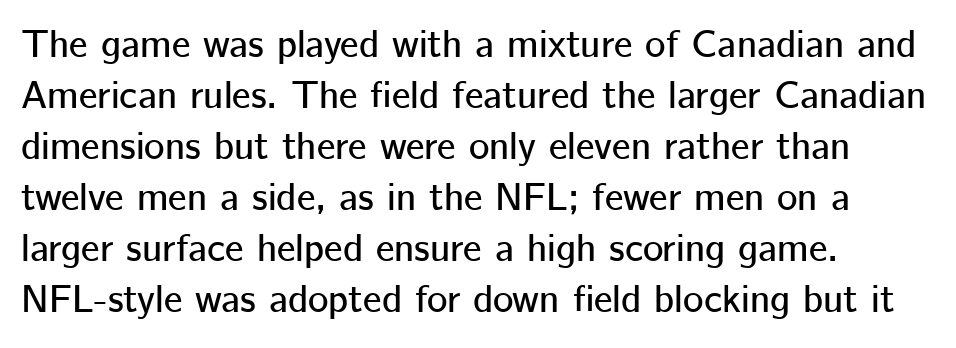
{"serif": "no", "italic": "no", "width": "normal", "stroke_contrast": "low", "x_height": "medium", "monospaced": "no", "underline": "no", "align": "left", "line_spacing": "normal", "line_spacing_ratio": 1.31, "letter_spacing": "normal", "letter_spacing_em": 0.0, "glyph_px": 39}
